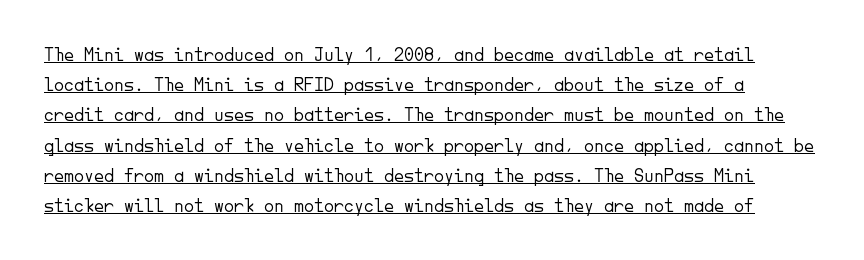
The image shows 20 px text type, upright; set normal line spacing (1.51x), normal letter spacing, underlined.
